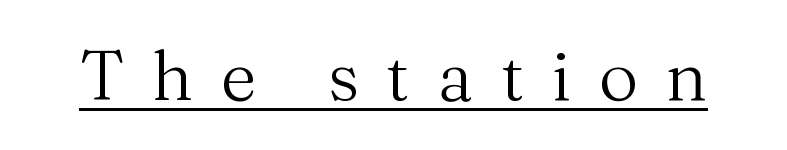
The letterforms sit at book weight or below. These lines are rendered in a variable-pitch font. Yep, those are serifs on the letters. Descenders here cross a horizontal rule under the line.
